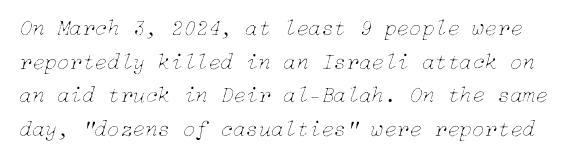
The baseline area is clear. Leading matches the norm, producing a regular column. The passage shown is not bold in any degree. Italic: yes, the glyphs are oblique. What stands out about the letter spacing? Nothing — it is the standard amount.
